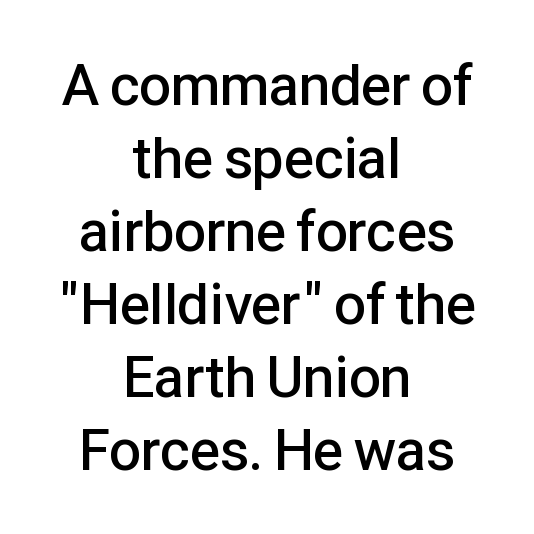
The font is running at a semibold setting, under full bold. Is this a fixed-width face? No — the glyphs have proportional, varying widths. Vertical strokes here are truly vertical. Font category for this specimen: sans-serif. Regular leading. The typesetter chose a symmetrical, centered arrangement here.
